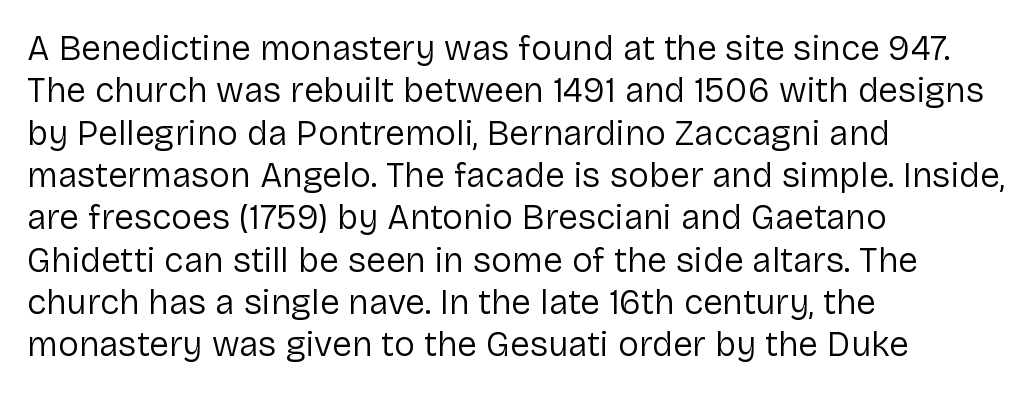
{"serif": "no", "italic": "no", "bold": "no", "weight": "regular", "width": "normal", "stroke_contrast": "low", "x_height": "medium", "monospaced": "no", "underline": "no", "align": "left", "line_spacing_ratio": 1.21, "letter_spacing": "normal", "letter_spacing_em": 0.0, "glyph_px": 35}
